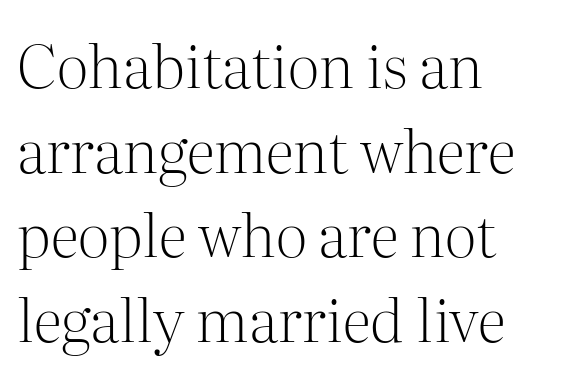
{"serif": "yes", "italic": "no", "bold": "no", "weight": "light", "width": "normal", "stroke_contrast": "medium", "x_height": "medium", "monospaced": "no", "underline": "no", "align": "left", "line_spacing": "normal", "line_spacing_ratio": 1.41, "letter_spacing": "normal", "letter_spacing_em": 0.0, "glyph_px": 60}
